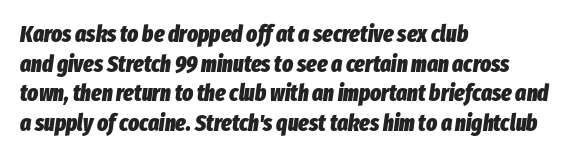
Q: Is the text bold? A: Yes.
Q: Is the text italic (slanted)? A: Yes, it leans right by about 8 degrees.
Q: Is the text underlined? A: No.
Q: How is the paragraph aligned? A: Left-aligned.
Q: Is the spacing between letters normal or unusually wide? A: Normal.
Q: Is the spacing between lines tight, normal or loose? A: Normal.
